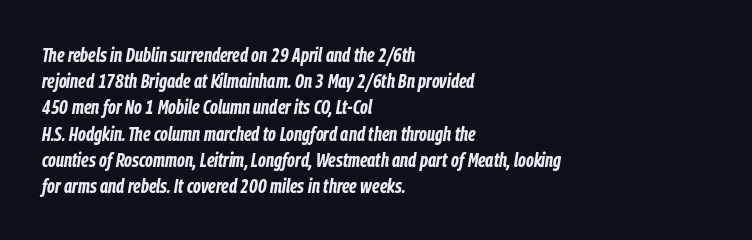
The image shows 20 px bold type, italic (leaning right); set left-aligned, normal line spacing (1.31x), normal letter spacing, not underlined.
